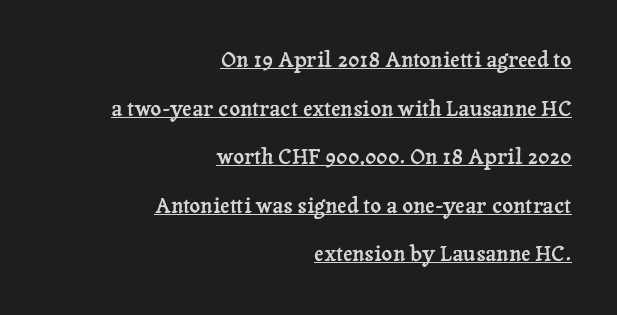
In terms of leading, this rendering errs on the spacious side. Beneath each row of characters lies a ruled line. These lines are set flush right with a ragged left edge. Tracking value appears to be zero — textbook default spacing. The letters stand upright; this is a roman face.
